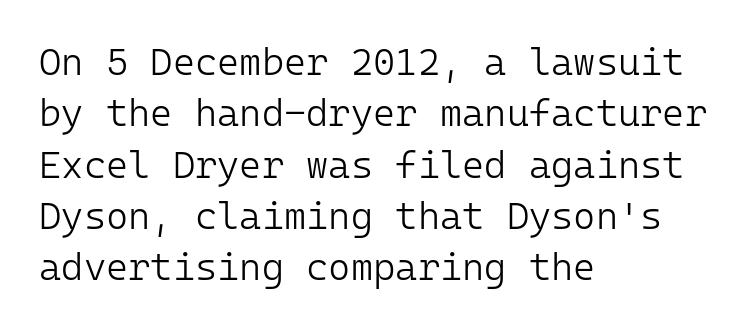
Vertical strokes here are truly vertical. All the whitespace from short lines collects on the right. This is sans-serif lettering, the kind often seen on screens and signage. Nobody drew a line under any word here. Inter-character spacing is left at the font's built-in metrics.
